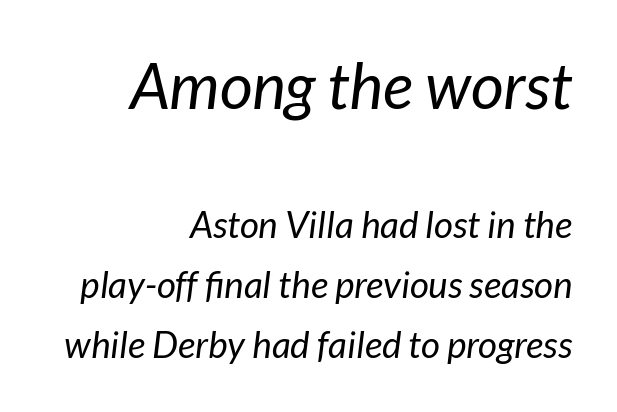
Q: Is the text bold? A: No.
Q: Is the text italic (slanted)? A: Yes, it leans right by about 7 degrees.
Q: Is the text underlined? A: No.
Q: How is the paragraph aligned? A: Right-aligned.
Q: Is the spacing between letters normal or unusually wide? A: Normal.
Q: Is the spacing between lines tight, normal or loose? A: Normal.
Q: Which block of text is set in a larger size, the first (top) or the second (bottom)? A: The first (top) one.
Q: Width (condensed, normal, or wide)? A: Normal.
Q: Stroke contrast? A: Low.
Q: x-height? A: Medium.
Q: Monospaced? A: No.
